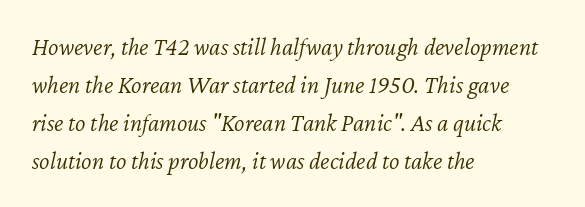
The vertical gap from one line to the next is medium. You could call the tracking neutral — neither tight nor loose. Bare-footed words on every line. Horizontal alignment here is leftward, the default for most running prose. Stems here are at most as thick as an everyday book face. Notice how the stems are inclined rather than vertical — that's the hallmark of italics.
